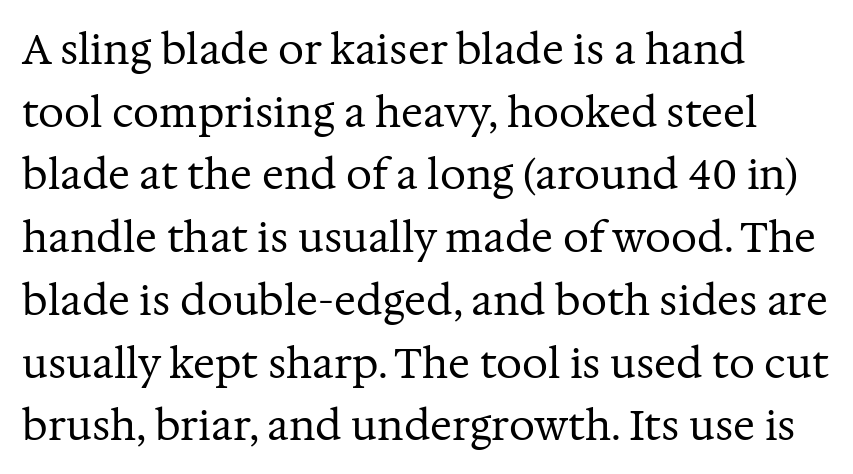
There is no visible air inserted between adjacent glyphs. On a weight scale, this lands at 450 or below. If you drew a ruler down the left edge, every line would touch it. You can tell from the footed stems that serif type was used. If you drew a line through each stem, it would be perfectly vertical.
